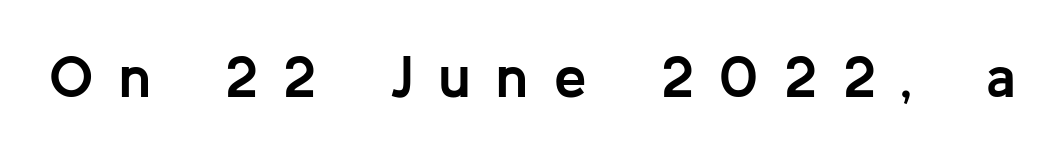
{"serif": "no", "italic": "no", "bold": "yes", "weight": "semibold", "width": "normal", "stroke_contrast": "low", "x_height": "medium", "monospaced": "no", "underline": "no", "letter_spacing": "wide", "letter_spacing_em": 0.45, "glyph_px": 58}
